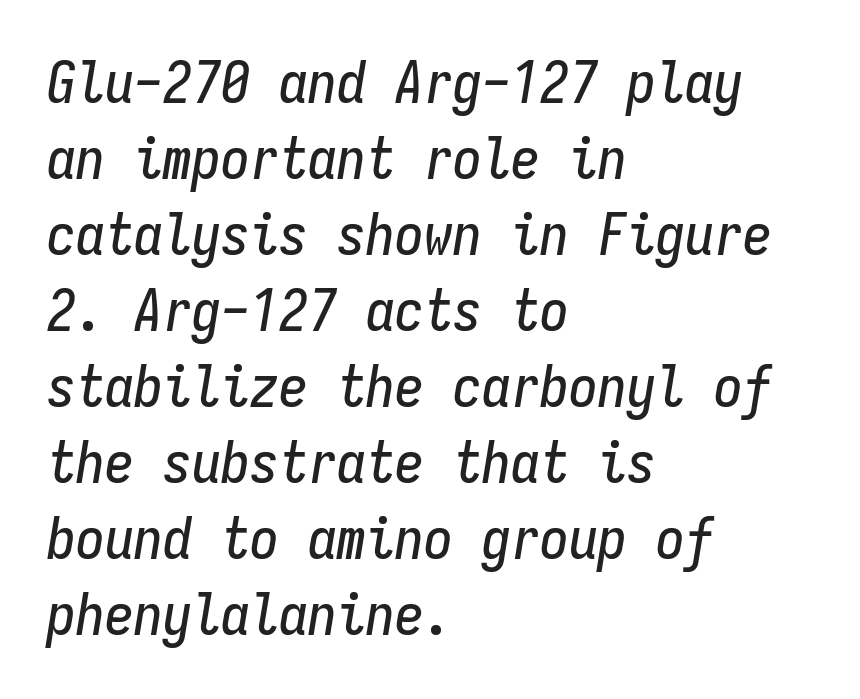
Alignment: flush left. In terms of letterspacing, this is plain default setting. You could count columns in this text — the font is strictly monospaced. Descender tails drop into unmarked territory.
